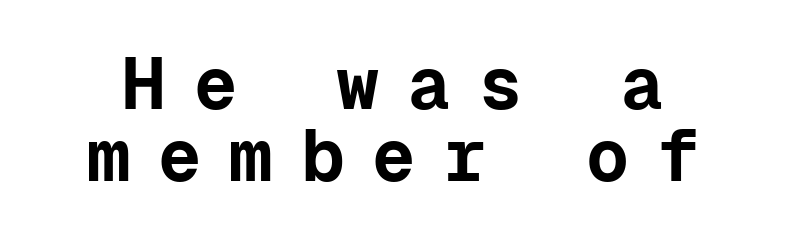
The lines are packed closely together with very little leading. Loose tracking; the words dissolve into strings of separated letters. The glyphs in this specimen are sans serif. The lettering holds an erect, upright posture throughout.
